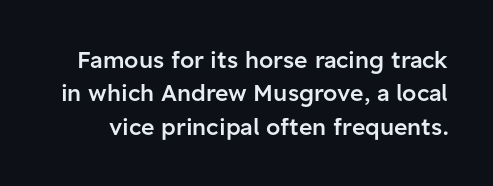
The image shows 23 px text type, upright; set normal line spacing (1.45x), normal letter spacing, not underlined.
